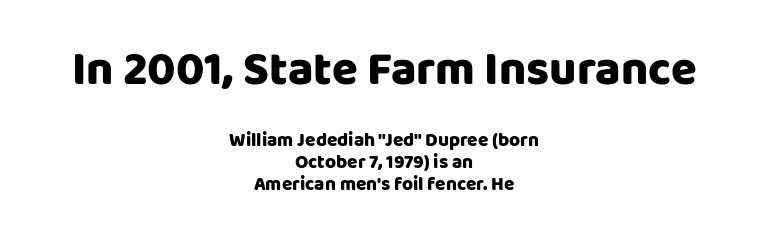
Size hierarchy here favors the leading block over the trailing one. This sample has the flowing, uneven cadence of proportional lettering. You could call the tracking neutral — neither tight nor loose. No word sits above an underline. You'd pick this weight for a headline — it's a proper bold. The typeface chosen for these lines omits serifs.
